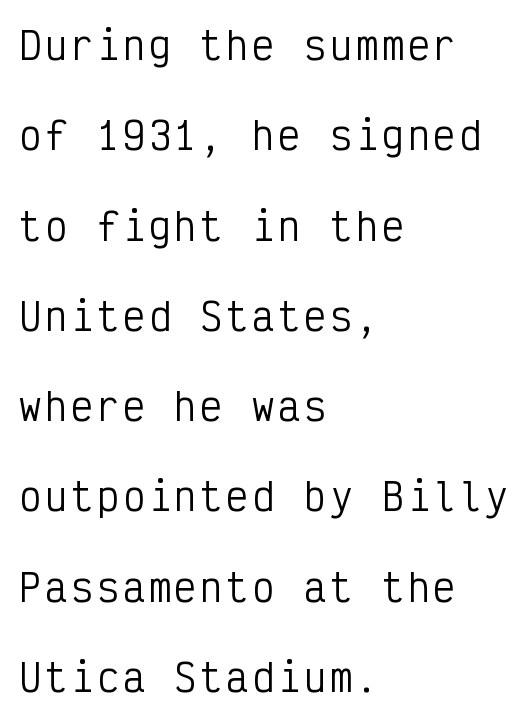
These lines were composed using upright roman letters. Nothing sits at the stroke ends, so this counts as sans-serif. The area under the type is left untouched. Compared with typical paragraphs, the rows here are farther apart. Line starts are locked; line ends wander.
